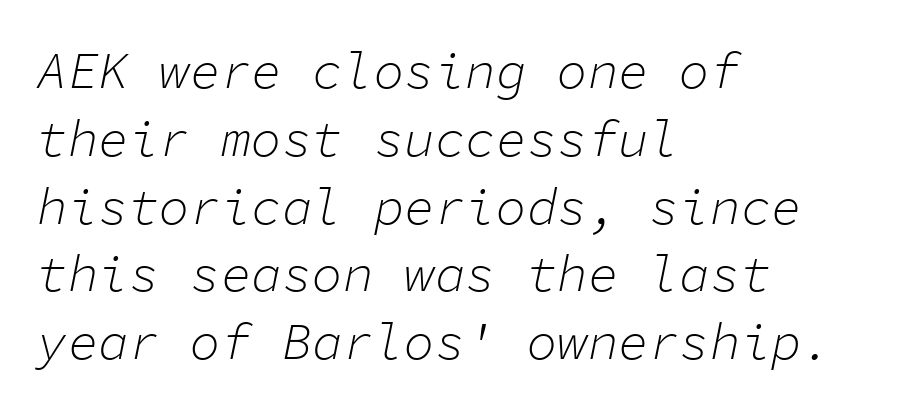
Posture: slanted. Is there much room between lines? A standard amount, neither cramped nor airy. This sample has the even, mechanical cadence of fixed-width lettering. Caption: standard tracking, unaltered. Underlining? Definitely not there. A light-to-regular cut is what we see here.
